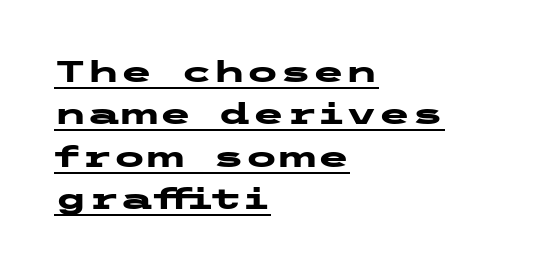
The image shows 30 px heavy, wide sans-serif type, upright; set left-aligned, normal line spacing (1.41x), normal letter spacing, underlined; low stroke contrast and a medium x-height.
